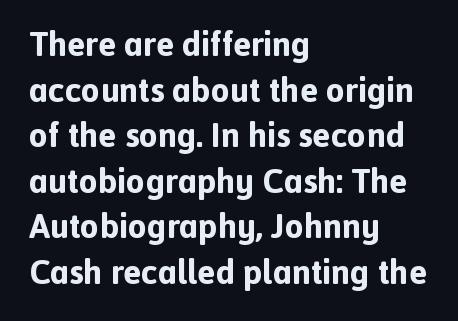
In terms of letterform style, serifs are entirely absent. Upright lettering throughout. A normal amount of white space separates one row of letters from the next. Layout note: lines flush left. Nobody drew a line under any word here. No extra tracking has been applied to these lines.
